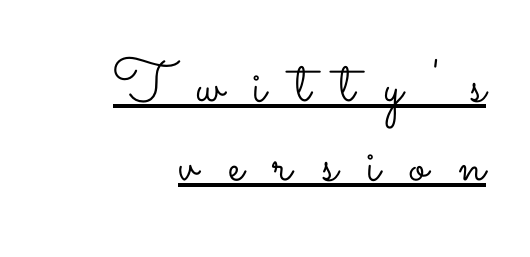
Q: Is the text bold? A: No.
Q: Is the text italic (slanted)? A: Yes.
Q: Is the text underlined? A: Yes.
Q: How is the paragraph aligned? A: Right-aligned.
Q: Is the spacing between letters normal or unusually wide? A: Unusually wide.
Q: Is the spacing between lines tight, normal or loose? A: Normal.
Q: Width (condensed, normal, or wide)? A: Wide.
Q: Stroke contrast? A: Low.
Q: x-height? A: Small.
Q: Monospaced? A: No.
